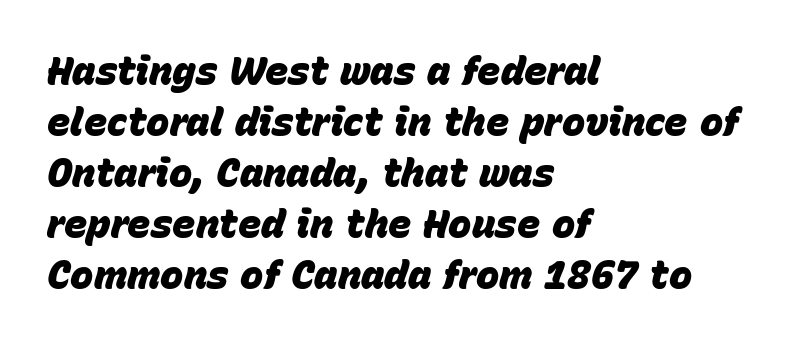
Q: Is the text bold? A: Yes.
Q: Is the text italic (slanted)? A: Yes, it leans right by about 15 degrees.
Q: Is the text underlined? A: No.
Q: How is the paragraph aligned? A: Left-aligned.
Q: Is the spacing between letters normal or unusually wide? A: Normal.
Q: Is the spacing between lines tight, normal or loose? A: Normal.
Q: Width (condensed, normal, or wide)? A: Normal.
Q: Stroke contrast? A: Low.
Q: x-height? A: Large.
Q: Monospaced? A: No.
